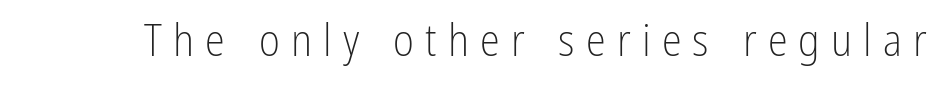
Beneath every word, the page is bare. The typesetting does not lean heavy: it is not bold. The tracking jumps out immediately: characters are airy and widely separated. Do the characters align in a grid? No, the font is proportional.
